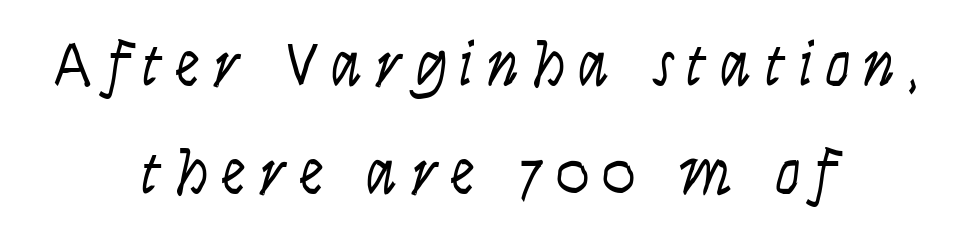
{"italic": "yes", "lean": "right", "slant_degrees": 9, "bold": "no", "weight": "light", "width": "condensed", "stroke_contrast": "low", "x_height": "large", "monospaced": "no", "underline": "no", "align": "center", "line_spacing_ratio": 1.71, "letter_spacing": "wide", "letter_spacing_em": 0.21, "glyph_px": 63}
